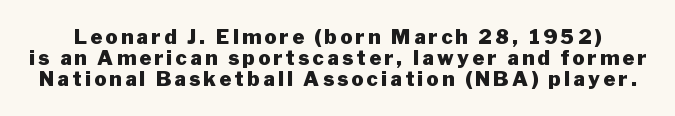
Honestly, the rows look squashed on top of each other. What weight is shown? A full bold with thick strokes. Unlike italic type, these characters show no tilt at all. Decoration check: the copy has no underline.
